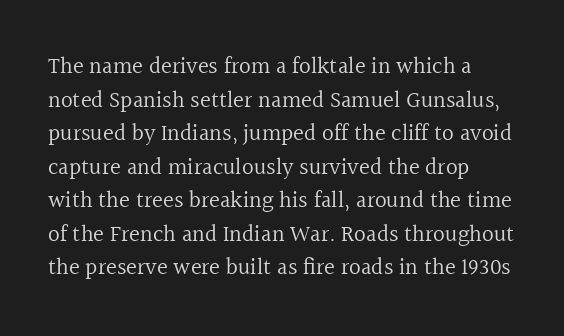
The image shows 23 px text type, upright; set normal line spacing (1.46x), normal letter spacing, not underlined.
